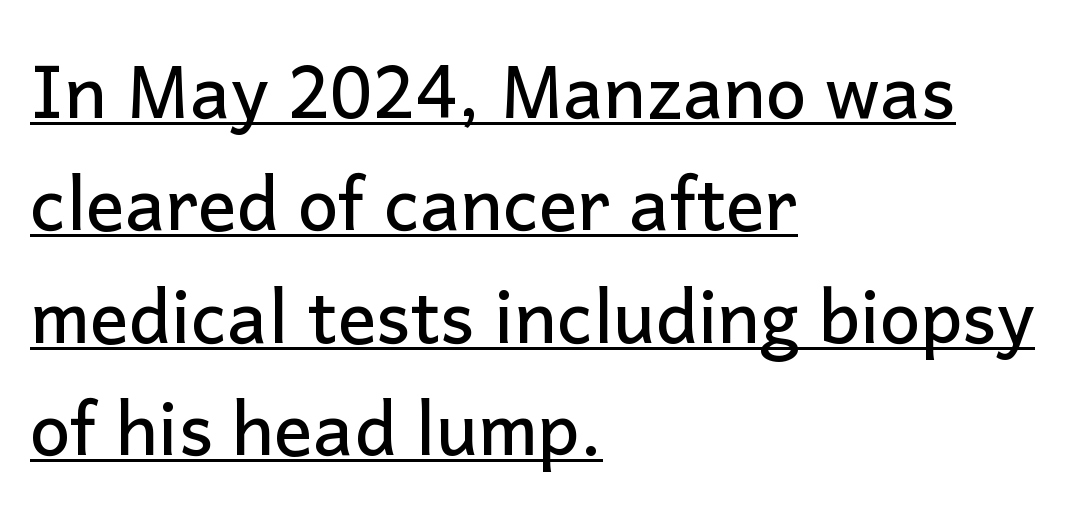
A classic flush-left, rag-right setting is used for this passage. Posture: vertical. What kind of face is this? One without serifs — a sans. There is no visible air inserted between adjacent glyphs.
